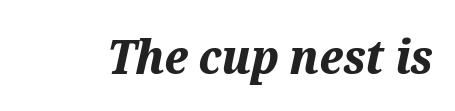
The image shows 48 px bold type, italic (leaning right); set normal letter spacing, not underlined; medium stroke contrast and a medium x-height.
